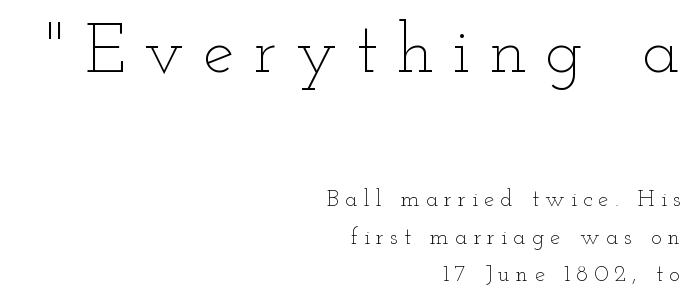
The image shows 70 px thin, wide type, upright; set right-aligned, normal line spacing (1.62x), unusually wide letter spacing (+0.27 em), not underlined; the first (top) block is 3.04x larger; low stroke contrast and a small x-height.
